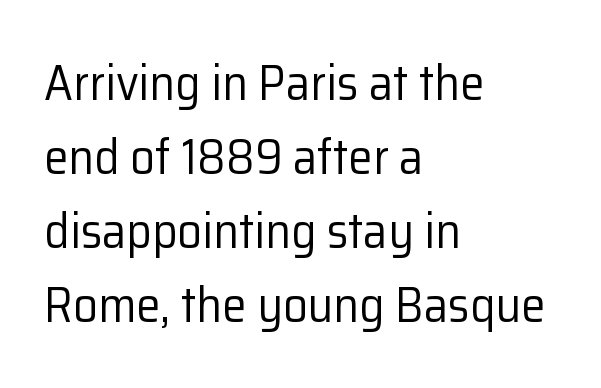
{"serif": "no", "italic": "no", "bold": "no", "weight": "regular", "width": "normal", "stroke_contrast": "low", "x_height": "medium", "monospaced": "no", "underline": "no", "align": "left", "line_spacing": "normal", "line_spacing_ratio": 1.51, "letter_spacing": "normal", "letter_spacing_em": 0.0, "glyph_px": 49}
